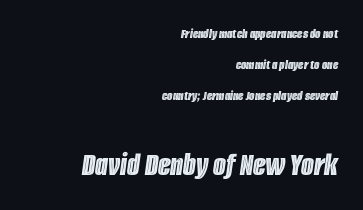
The image shows 33 px condensed type, italic (leaning right); set right-aligned, loose line spacing (2.22x), normal letter spacing, not underlined; the second (bottom) block is 2.36x larger; a large x-height.
